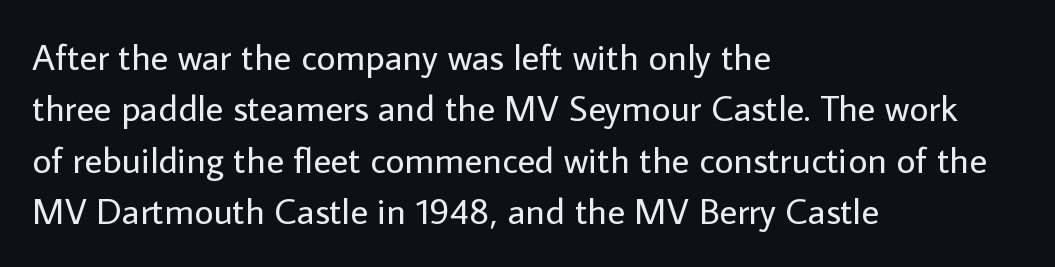
Q: Is the text bold? A: No.
Q: Is the text italic (slanted)? A: No, it is upright.
Q: Is the typeface a serif or a sans-serif typeface? A: Sans-serif.
Q: Is the text underlined? A: No.
Q: How is the paragraph aligned? A: Left-aligned.
Q: Is the spacing between letters normal or unusually wide? A: Normal.
Q: Is the spacing between lines tight, normal or loose? A: Normal.
Q: Width (condensed, normal, or wide)? A: Normal.
Q: Stroke contrast? A: Low.
Q: x-height? A: Medium.
Q: Monospaced? A: No.
